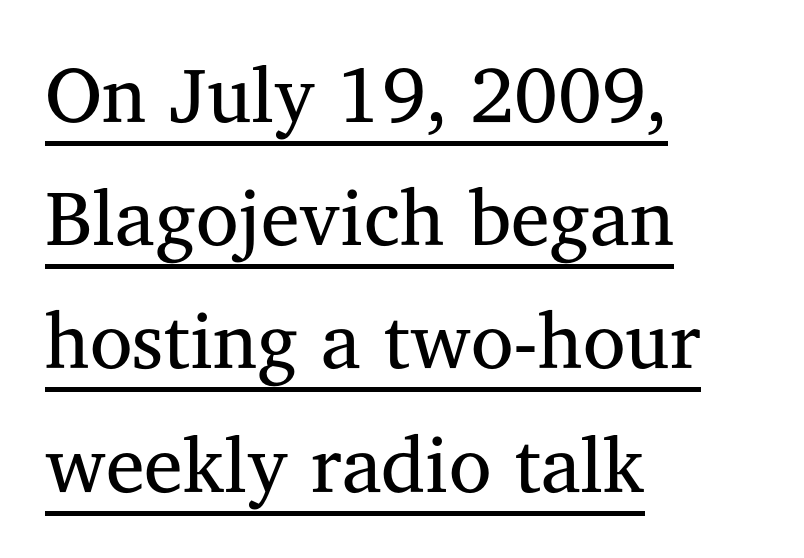
The image shows 78 px regular-weight serif type, upright; set left-aligned, normal line spacing (1.58x), normal letter spacing, underlined; medium stroke contrast and a medium x-height.
